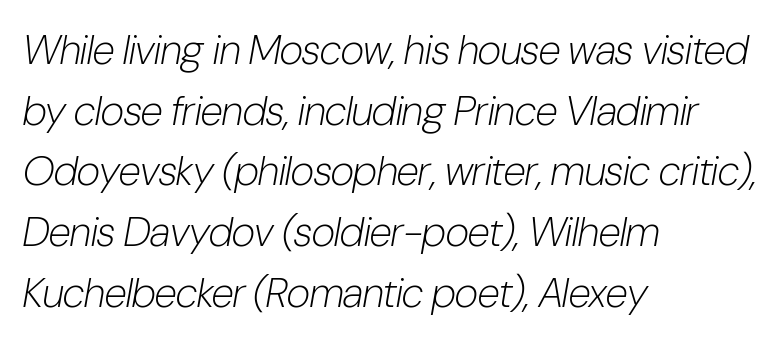
The image shows 41 px light, condensed type, italic (leaning right); set left-aligned, normal line spacing (1.48x), normal letter spacing, not underlined; low stroke contrast and a medium x-height.
